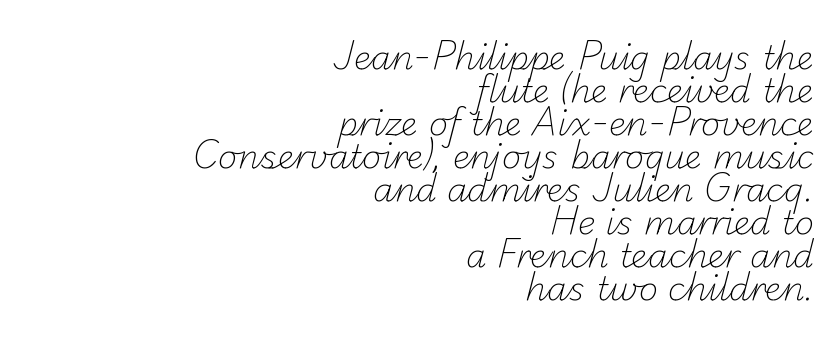
Look at the tracking — it's just the regular setting, nothing added. Horizontally, the lines are justified to the trailing edge only. Closely set lines give the paragraph a compact silhouette. The specimen omits any rule beneath the text block's lines.
